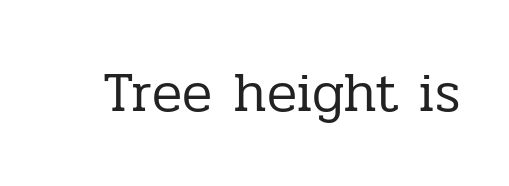
Q: Is the text bold? A: No.
Q: Is the text italic (slanted)? A: No, it is upright.
Q: Is the typeface a serif or a sans-serif typeface? A: Serif.
Q: Is the text underlined? A: No.
Q: Is the spacing between letters normal or unusually wide? A: Normal.
Q: Width (condensed, normal, or wide)? A: Normal.
Q: Stroke contrast? A: Low.
Q: x-height? A: Medium.
Q: Monospaced? A: No.
